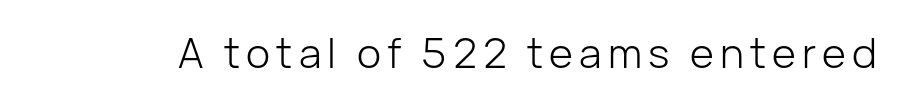
Q: Is the text bold? A: No.
Q: Is the text italic (slanted)? A: No, it is upright.
Q: Is the typeface a serif or a sans-serif typeface? A: Sans-serif.
Q: Is the text underlined? A: No.
Q: Width (condensed, normal, or wide)? A: Normal.
Q: Stroke contrast? A: Low.
Q: x-height? A: Medium.
Q: Monospaced? A: No.
